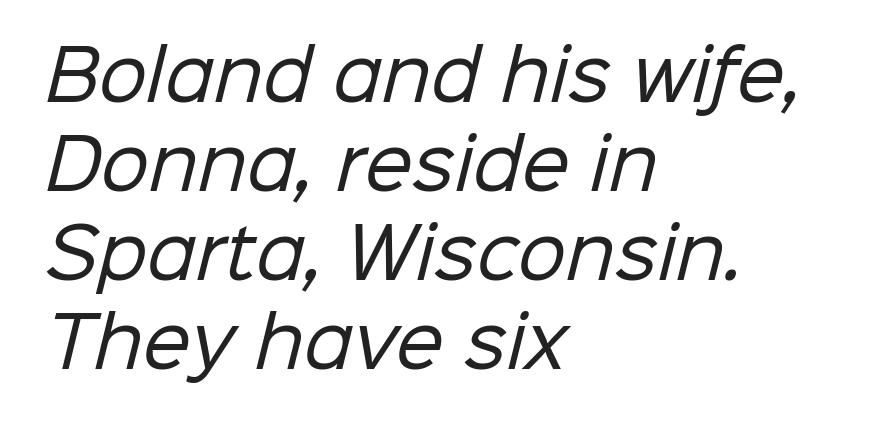
{"serif": "no", "bold": "no", "weight": "regular", "width": "normal", "stroke_contrast": "low", "x_height": "medium", "monospaced": "no", "underline": "no", "align": "left", "line_spacing": "normal", "line_spacing_ratio": 1.31, "letter_spacing": "normal", "letter_spacing_em": 0.0, "glyph_px": 68}
